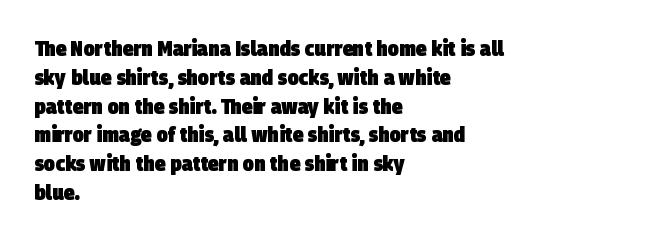
Q: Is the text bold? A: Yes.
Q: Is the text underlined? A: No.
Q: How is the paragraph aligned? A: Left-aligned.
Q: Is the spacing between letters normal or unusually wide? A: Normal.
Q: Is the spacing between lines tight, normal or loose? A: Normal.
